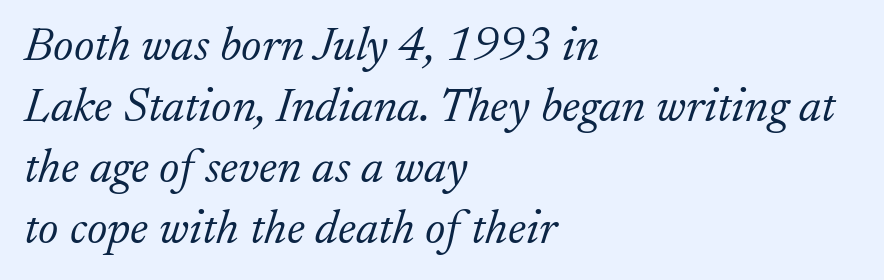
Horizontally, the lines are justified to the leading edge only. The strip under each line holds only bare page. Here the designer chose a conventional face with non-uniform glyph widths. The font sits on the lighter half of the weight spectrum, regular included. The typeface chosen for these lines features serifs.
